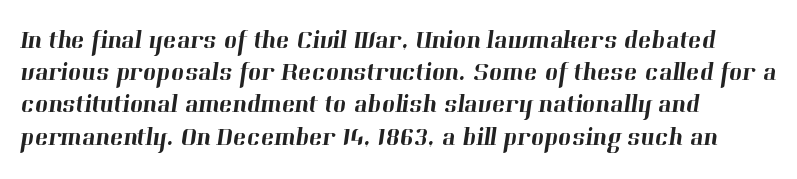
Q: Is the text underlined? A: No.
Q: How is the paragraph aligned? A: Left-aligned.
Q: Is the spacing between letters normal or unusually wide? A: Normal.
Q: Is the spacing between lines tight, normal or loose? A: Normal.
